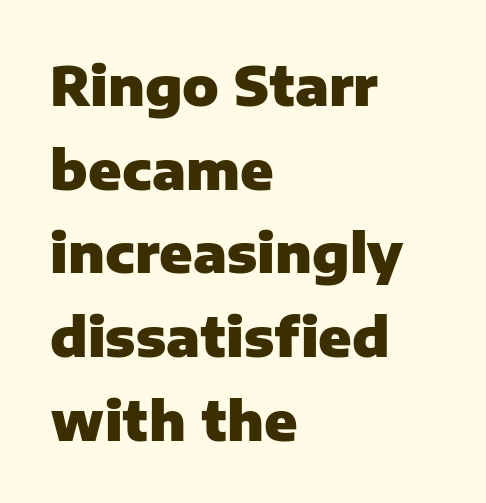
{"serif": "no", "italic": "no", "bold": "yes", "weight": "heavy", "width": "normal", "stroke_contrast": "low", "x_height": "medium", "monospaced": "no", "underline": "no", "align": "left", "line_spacing": "normal", "line_spacing_ratio": 1.55, "letter_spacing": "normal", "letter_spacing_em": 0.0, "glyph_px": 54}
